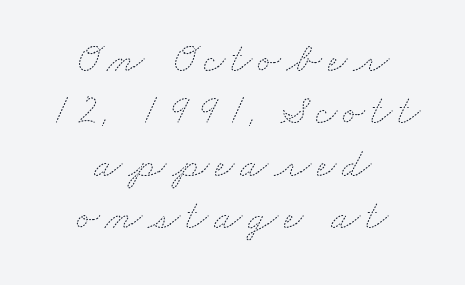
{"bold": "no", "weight": "thin", "width": "wide", "stroke_contrast": "medium", "x_height": "small", "monospaced": "no", "underline": "no", "align": "center", "line_spacing": "normal", "line_spacing_ratio": 1.25, "glyph_px": 42}
